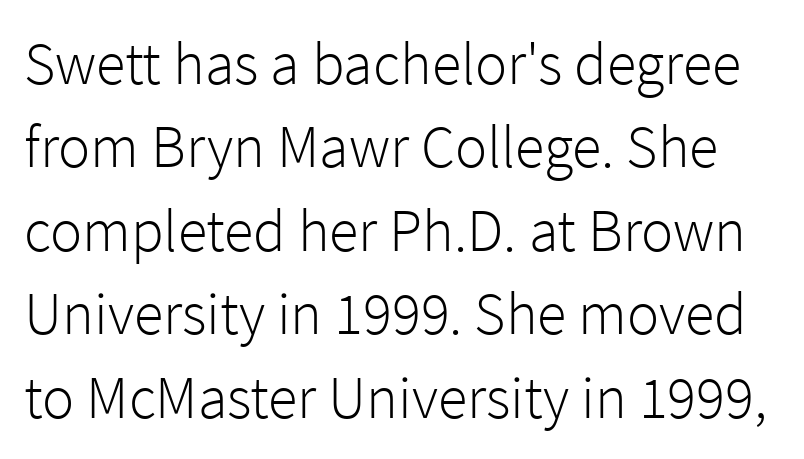
{"serif": "no", "italic": "no", "bold": "no", "weight": "light", "width": "normal", "stroke_contrast": "low", "x_height": "medium", "monospaced": "no", "underline": "no", "line_spacing": "normal", "line_spacing_ratio": 1.39, "letter_spacing": "normal", "letter_spacing_em": 0.0, "glyph_px": 60}
